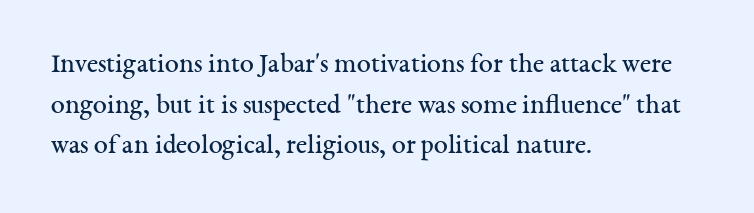
{"serif": "yes", "italic": "no", "bold": "no", "weight": "regular", "width": "normal", "stroke_contrast": "medium", "x_height": "medium", "monospaced": "no", "underline": "no", "align": "left", "line_spacing": "normal", "line_spacing_ratio": 1.45, "letter_spacing": "normal", "letter_spacing_em": 0.0, "glyph_px": 28}
